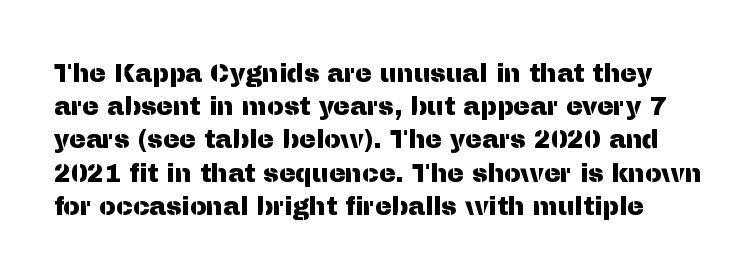
{"italic": "no", "underline": "no", "line_spacing": "normal", "line_spacing_ratio": 1.33, "letter_spacing": "normal", "letter_spacing_em": 0.0, "glyph_px": 25}
